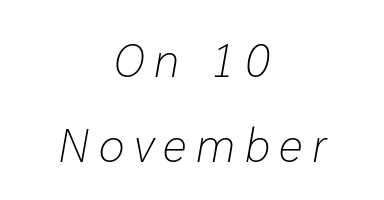
{"italic": "yes", "lean": "right", "slant_degrees": 10, "bold": "no", "weight": "light", "width": "normal", "stroke_contrast": "low", "x_height": "medium", "monospaced": "no", "underline": "no", "align": "center", "line_spacing_ratio": 1.81, "letter_spacing": "wide", "letter_spacing_em": 0.2, "glyph_px": 47}
